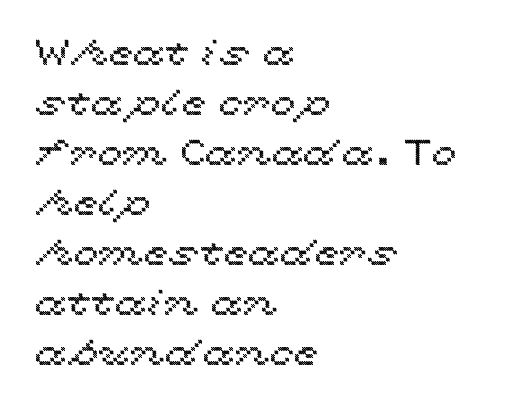
{"width": "wide", "x_height": "medium", "monospaced": "no", "underline": "no", "align": "left", "line_spacing": "normal", "line_spacing_ratio": 1.39, "letter_spacing": "normal", "letter_spacing_em": 0.0, "glyph_px": 36}
